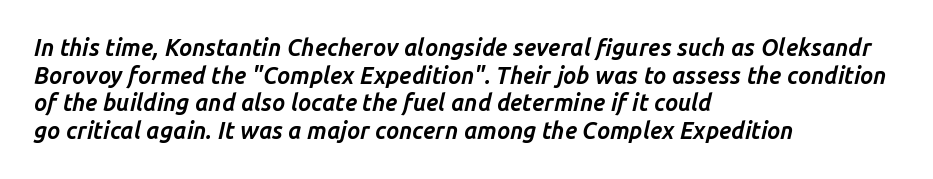
{"italic": "yes", "lean": "right", "slant_degrees": 14, "bold": "yes", "underline": "no", "align": "left", "line_spacing_ratio": 1.2, "letter_spacing": "normal", "letter_spacing_em": 0.0, "glyph_px": 23}
